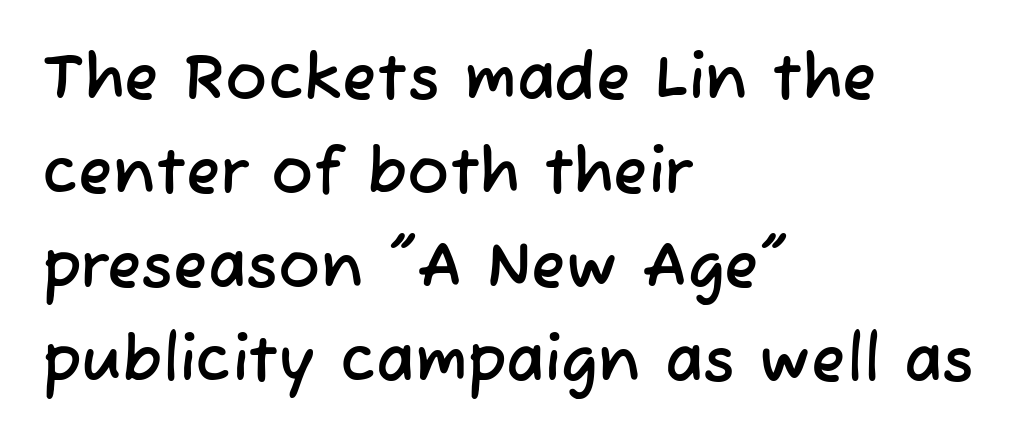
The image shows 63 px sans-serif type; set left-aligned, normal line spacing (1.49x), normal letter spacing, not underlined; low stroke contrast and a medium x-height.
